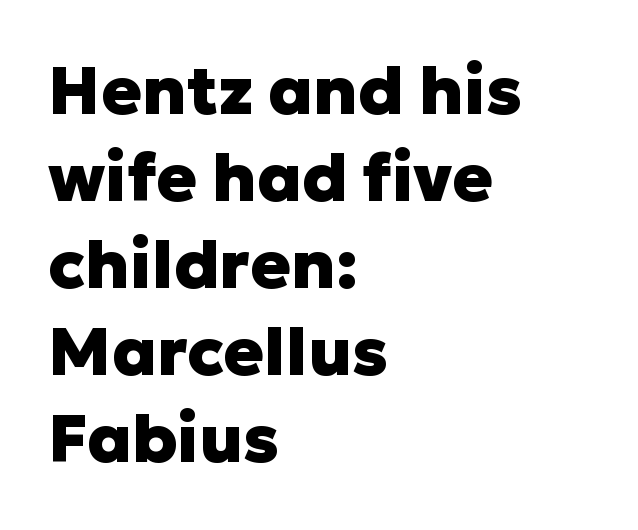
The image shows 67 px heavy sans-serif type, upright; set left-aligned, normal line spacing (1.3x), normal letter spacing, not underlined; low stroke contrast and a medium x-height.
